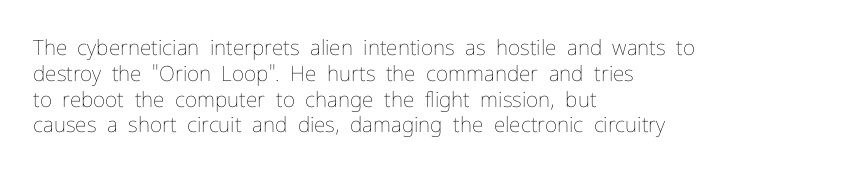
{"italic": "no", "bold": "no", "underline": "no", "align": "left", "line_spacing_ratio": 1.23, "letter_spacing": "normal", "letter_spacing_em": 0.0, "glyph_px": 21}
